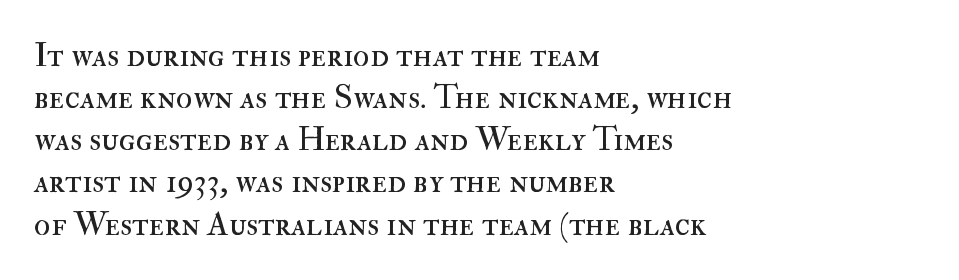
Q: Is the text bold? A: No.
Q: Is the text italic (slanted)? A: No, it is upright.
Q: Is the text underlined? A: No.
Q: How is the paragraph aligned? A: Left-aligned.
Q: Is the spacing between letters normal or unusually wide? A: Normal.
Q: Width (condensed, normal, or wide)? A: Normal.
Q: Stroke contrast? A: High.
Q: x-height? A: Small.
Q: Monospaced? A: No.
